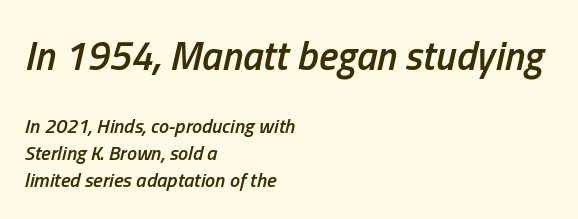
The image shows 40 px semibold, condensed type, italic (leaning right); set left-aligned, normal line spacing (1.35x), normal letter spacing, not underlined; the first (top) block is 2.0x larger; low stroke contrast and a medium x-height.
